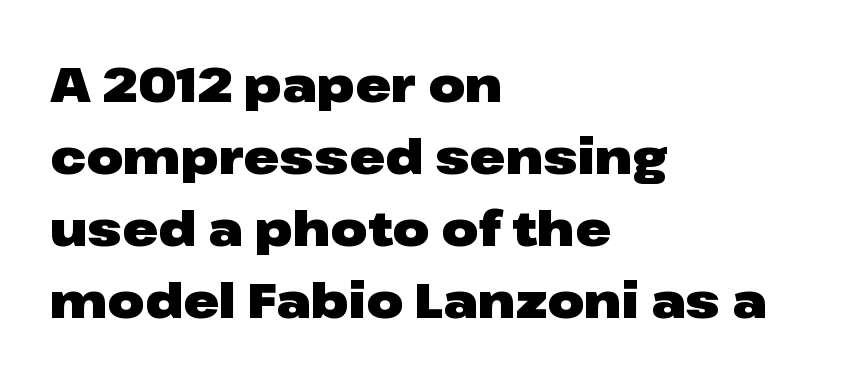
The image shows 48 px heavy, wide sans-serif type, upright; set left-aligned, normal line spacing (1.5x), normal letter spacing, not underlined; low stroke contrast and a medium x-height.
